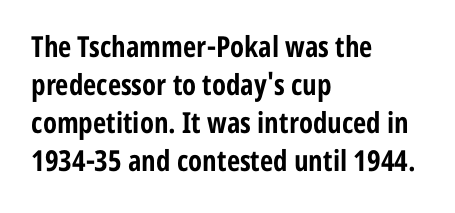
Q: Is the text bold? A: Yes.
Q: Is the text italic (slanted)? A: No, it is upright.
Q: Is the typeface a serif or a sans-serif typeface? A: Sans-serif.
Q: Is the text underlined? A: No.
Q: How is the paragraph aligned? A: Left-aligned.
Q: Is the spacing between letters normal or unusually wide? A: Normal.
Q: Is the spacing between lines tight, normal or loose? A: Normal.
Q: Width (condensed, normal, or wide)? A: Condensed.
Q: Stroke contrast? A: Low.
Q: x-height? A: Medium.
Q: Monospaced? A: No.
